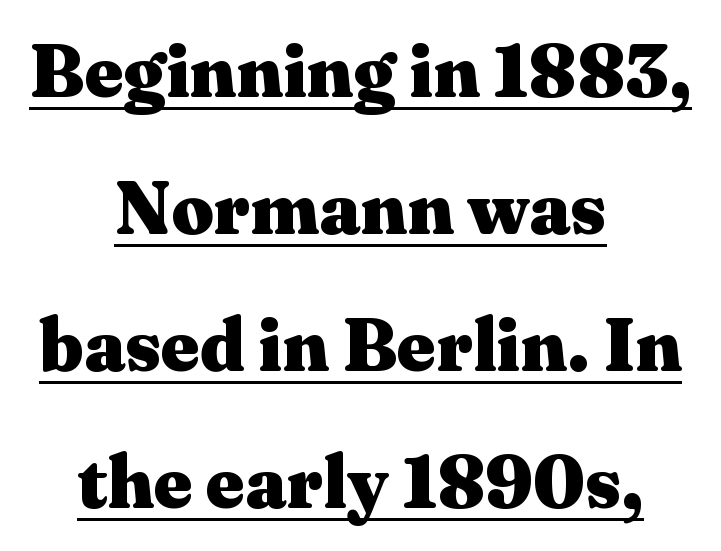
The image shows 74 px heavy, wide serif type, upright; set centered, line spacing 1.85x, normal letter spacing, underlined; medium stroke contrast and a medium x-height.
